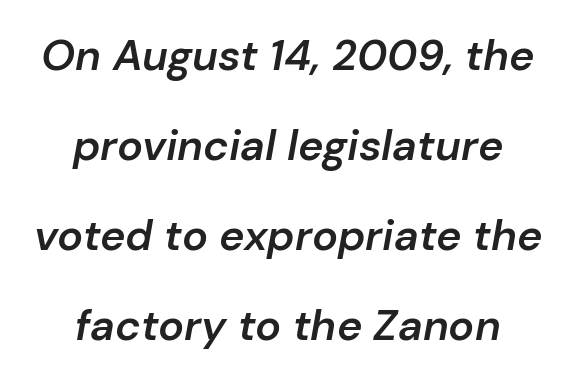
{"italic": "yes", "lean": "right", "slant_degrees": 10, "bold": "semi", "weight": "semibold", "width": "normal", "stroke_contrast": "low", "x_height": "medium", "monospaced": "no", "underline": "no", "align": "center", "line_spacing": "loose", "line_spacing_ratio": 2.09, "letter_spacing": "normal", "letter_spacing_em": 0.0, "glyph_px": 43}
